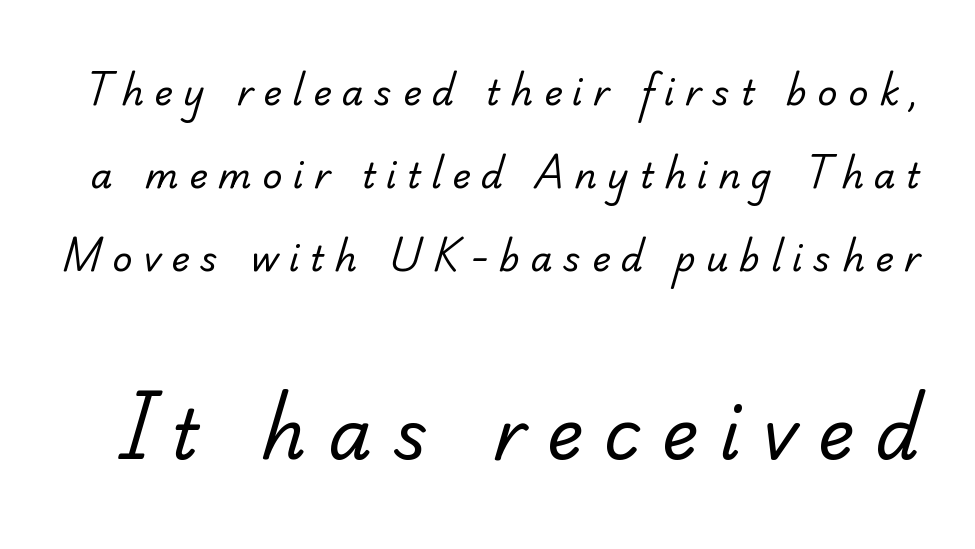
Note: serifs present on the glyphs. You could only call the tracking loose — the letters float apart. Here the designer chose a conventional face with non-uniform glyph widths. Students, observe: this is what heavily led, spacious text looks like.
